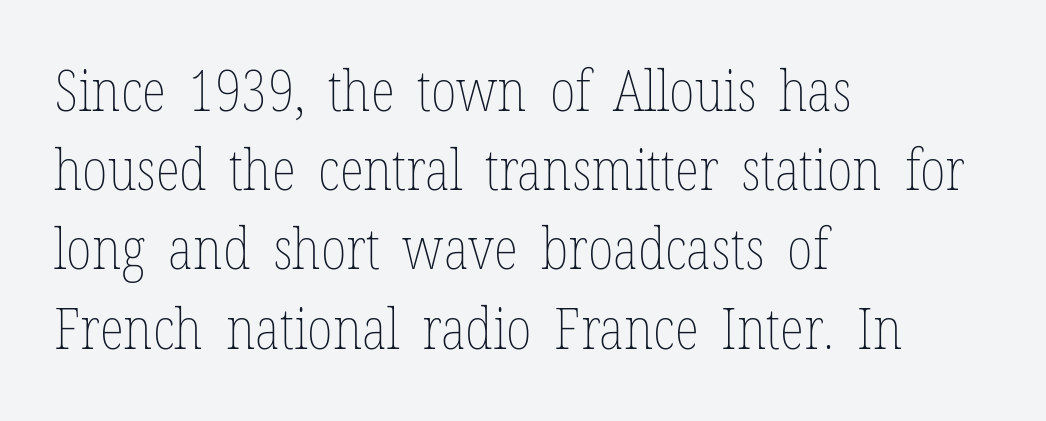
The gap between lines stays unmarked. Stems here are at most as thick as an everyday book face. Words appear dense and cohesive because spacing is normal. The rendering uses a moderate line-height, typical for paragraphs. The passage shown is typed in a proportional face where columns would drift.
